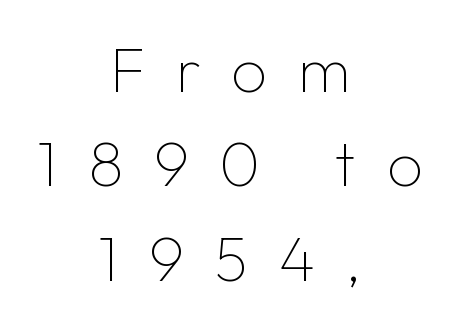
Varying glyph widths throughout — classic text-font behaviour. Nope, not italic — everything's standing straight. These glyphs show unthickened strokes, regular width or finer. These lines stack symmetrically, like a column narrowing and widening about its center. Students, note that the glyphs here are deliberately spaced far apart. Letters rest on an invisible, unmarked baseline.
